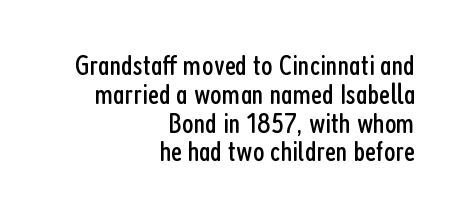
Q: Is the text bold? A: No.
Q: Is the text italic (slanted)? A: No, it is upright.
Q: Is the typeface a serif or a sans-serif typeface? A: Sans-serif.
Q: Is the text underlined? A: No.
Q: How is the paragraph aligned? A: Right-aligned.
Q: Is the spacing between letters normal or unusually wide? A: Normal.
Q: Is the spacing between lines tight, normal or loose? A: Tight.
Q: Width (condensed, normal, or wide)? A: Condensed.
Q: Stroke contrast? A: Low.
Q: x-height? A: Medium.
Q: Monospaced? A: No.
